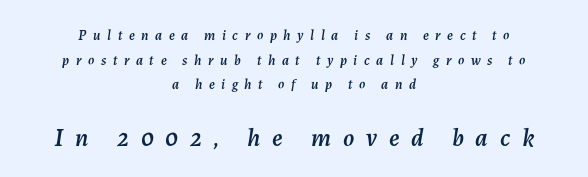
The image shows 25 px text type, italic (leaning right); set centered, line spacing 1.76x, unusually wide letter spacing (+0.47 em), not underlined; the second (bottom) block is 1.79x larger.
